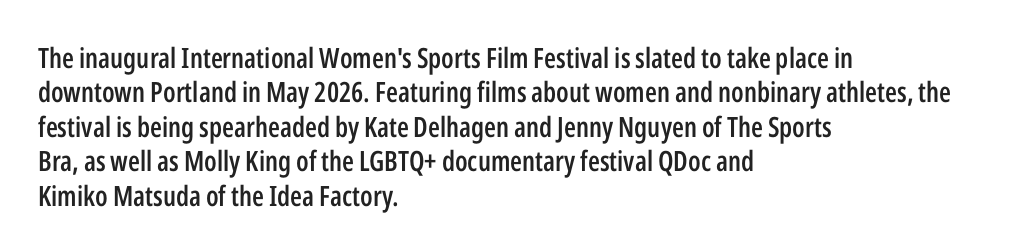
The strip under each line holds only bare page. Look at the bottom of the vertical strokes: they stop flat, with no serifs. Think of a printed novel: that variable character pitch is what you see here. A typesetter would mark this as roman, not italic. Letter spacing: default.
